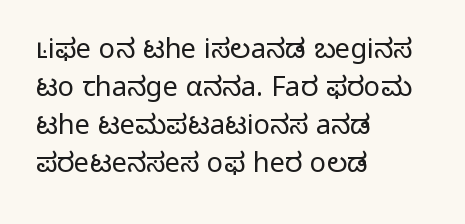
{"italic": "no", "bold": "no", "underline": "no", "align": "left", "line_spacing": "normal", "line_spacing_ratio": 1.41, "letter_spacing": "normal", "letter_spacing_em": 0.0, "glyph_px": 27}
